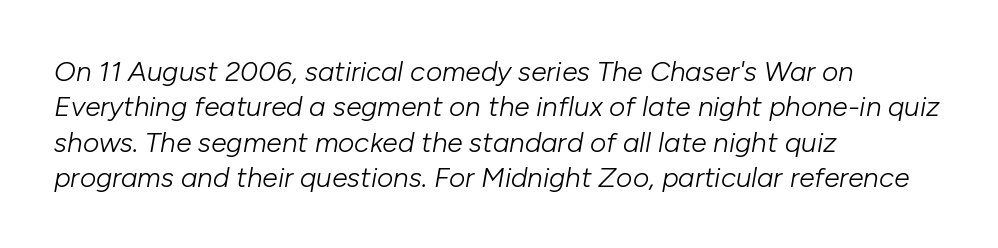
The image shows 28 px light type, italic (leaning right); set left-aligned, normal line spacing (1.26x), normal letter spacing, not underlined; low stroke contrast and a medium x-height.
